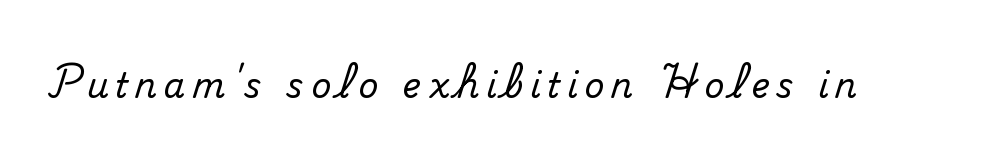
The image shows 34 px serif type; set unusually wide letter spacing (+0.2 em), not underlined; medium stroke contrast and a small x-height.
